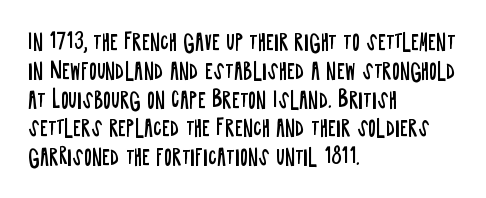
{"italic": "no", "bold": "no", "underline": "no", "align": "left", "line_spacing": "normal", "line_spacing_ratio": 1.37, "letter_spacing": "normal", "letter_spacing_em": 0.0, "glyph_px": 21}
